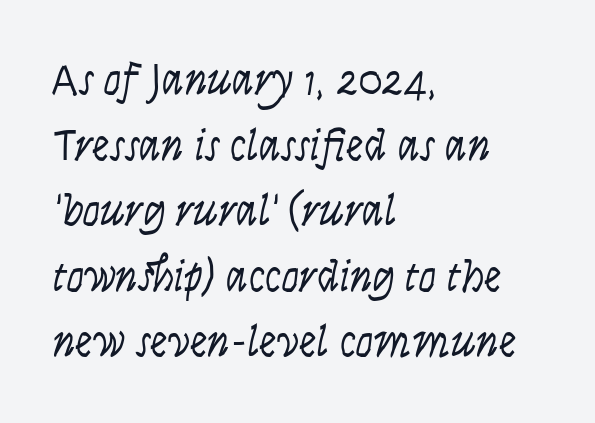
{"serif": "no", "bold": "no", "weight": "light", "width": "condensed", "stroke_contrast": "low", "x_height": "large", "monospaced": "no", "underline": "no", "align": "left", "line_spacing": "normal", "line_spacing_ratio": 1.49, "letter_spacing": "normal", "letter_spacing_em": 0.0, "glyph_px": 44}
